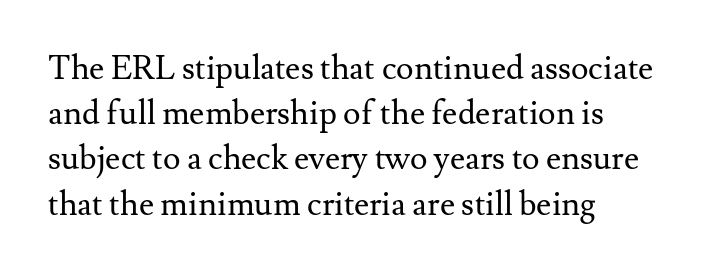
The image shows 33 px regular-weight serif type, upright; set left-aligned, normal line spacing (1.37x), normal letter spacing, not underlined; medium stroke contrast and a small x-height.
